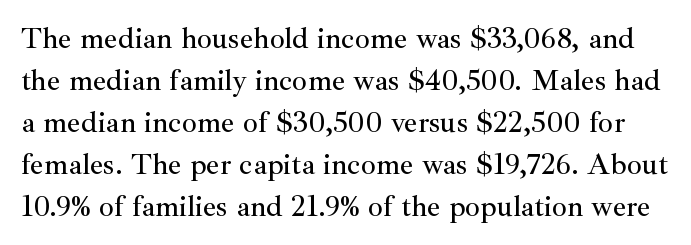
The face used here is proportionally spaced, like ordinary book or web type. Just letters on the line, the space beneath them empty. A typesetter would label this face a serif. The letterforms sit shoulder to shoulder at normal distance. Normally led — the rows are evenly, conventionally spaced. The letters stand upright; this is a roman face.
